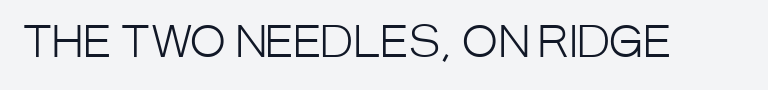
The gap between lines stays unmarked. The letters sit at their default tracking, neither squeezed nor spread. The weight tops out at a normal text grade. Is this a fixed-width face? No — the glyphs have proportional, varying widths. The font's upright variant was chosen for this text.
